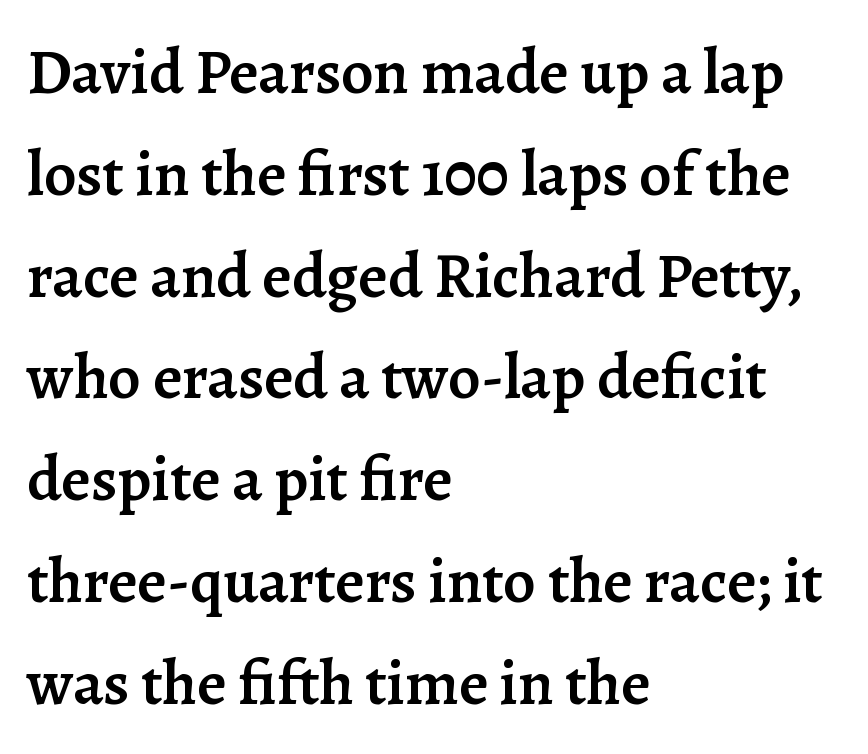
The image shows 64 px semibold serif type, upright; set left-aligned, normal line spacing (1.59x), normal letter spacing, not underlined; low stroke contrast and a medium x-height.
